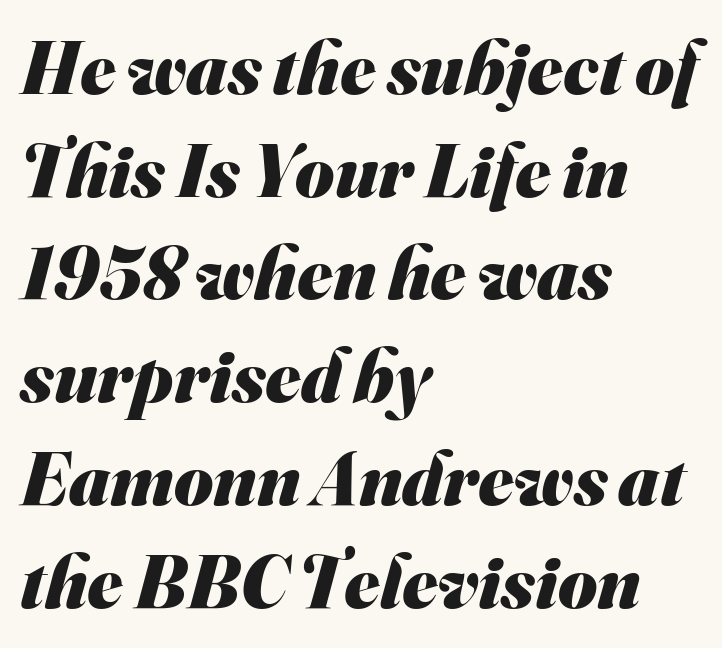
The image shows 75 px heavy sans-serif type; set left-aligned, normal line spacing (1.37x), normal letter spacing, not underlined; medium stroke contrast and a small x-height.
